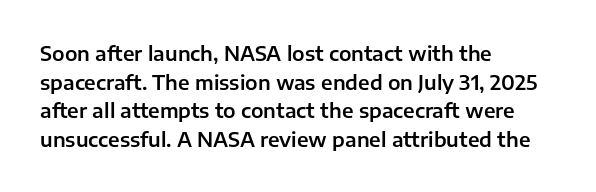
The image shows 20 px text type, upright; set left-aligned, normal line spacing (1.43x), normal letter spacing, not underlined.
